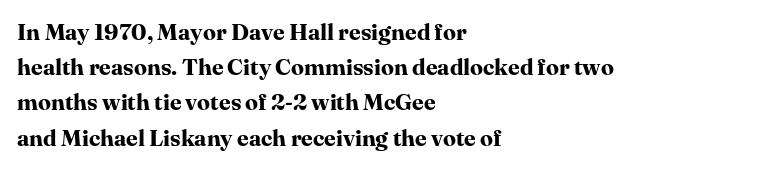
{"italic": "no", "bold": "yes", "underline": "no", "align": "left", "line_spacing": "normal", "line_spacing_ratio": 1.53, "letter_spacing": "normal", "letter_spacing_em": 0.0, "glyph_px": 23}
